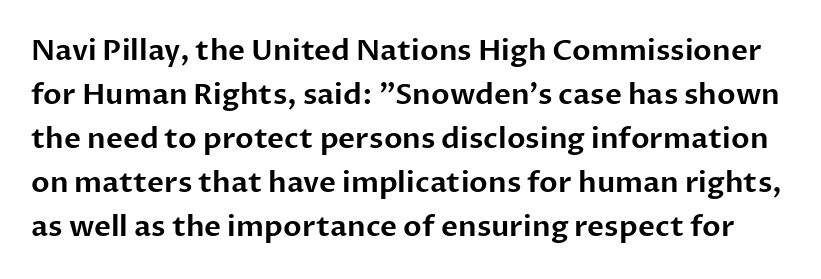
Q: Is the text italic (slanted)? A: No, it is upright.
Q: Is the typeface a serif or a sans-serif typeface? A: Sans-serif.
Q: Is the text underlined? A: No.
Q: Is the spacing between letters normal or unusually wide? A: Normal.
Q: Is the spacing between lines tight, normal or loose? A: Normal.
Q: Width (condensed, normal, or wide)? A: Normal.
Q: Stroke contrast? A: Low.
Q: x-height? A: Medium.
Q: Monospaced? A: No.
